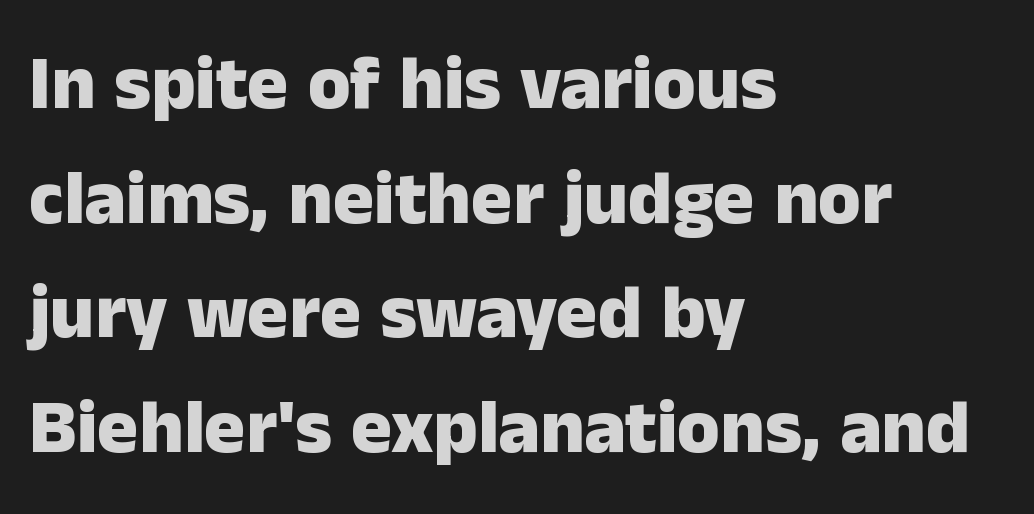
{"serif": "no", "italic": "no", "bold": "yes", "weight": "heavy", "width": "normal", "stroke_contrast": "low", "x_height": "medium", "monospaced": "no", "underline": "no", "align": "left", "line_spacing": "normal", "line_spacing_ratio": 1.49, "letter_spacing": "normal", "letter_spacing_em": 0.0, "glyph_px": 77}
